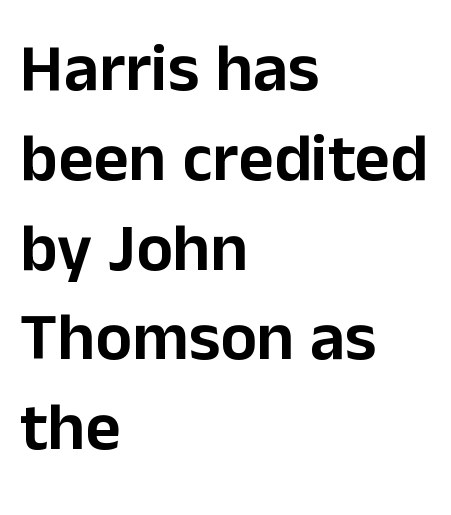
The image shows 68 px sans-serif type, upright; set left-aligned, normal line spacing (1.32x), normal letter spacing, not underlined; low stroke contrast and a medium x-height.
